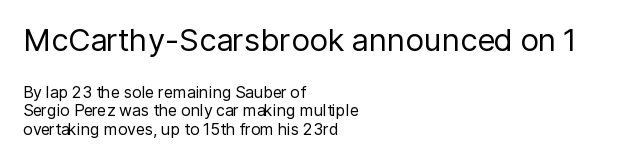
Q: Is the text bold? A: No.
Q: Is the text italic (slanted)? A: No, it is upright.
Q: Is the typeface a serif or a sans-serif typeface? A: Sans-serif.
Q: Is the text underlined? A: No.
Q: How is the paragraph aligned? A: Left-aligned.
Q: Is the spacing between letters normal or unusually wide? A: Normal.
Q: Is the spacing between lines tight, normal or loose? A: Tight.
Q: Which block of text is set in a larger size, the first (top) or the second (bottom)? A: The first (top) one.
Q: Width (condensed, normal, or wide)? A: Normal.
Q: Stroke contrast? A: Low.
Q: x-height? A: Medium.
Q: Monospaced? A: No.
